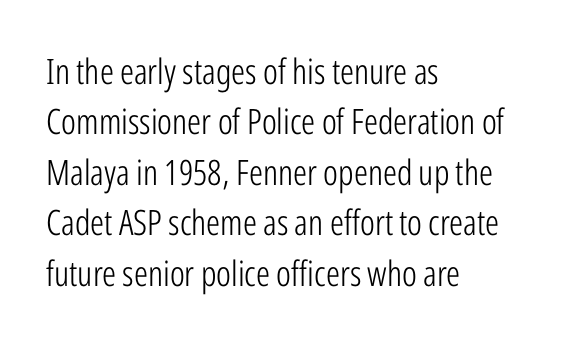
{"serif": "no", "italic": "no", "bold": "no", "weight": "light", "width": "condensed", "stroke_contrast": "low", "x_height": "medium", "monospaced": "no", "underline": "no", "align": "left", "line_spacing": "normal", "line_spacing_ratio": 1.44, "letter_spacing": "normal", "letter_spacing_em": 0.0, "glyph_px": 35}
